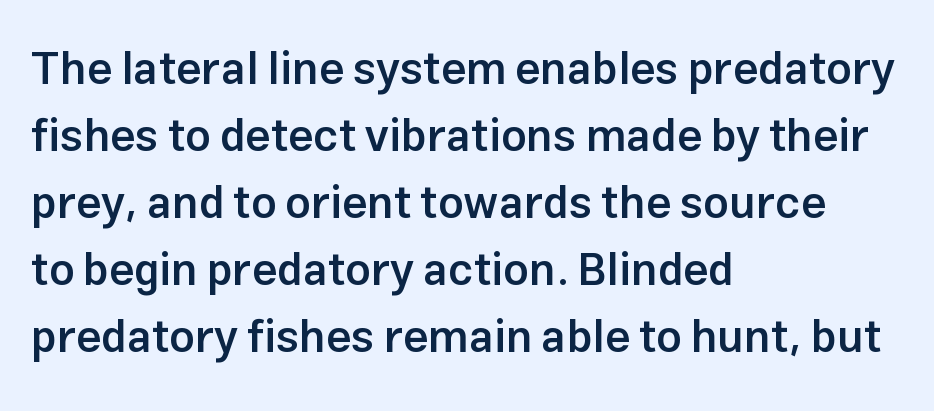
Q: Is the text bold? A: Semi-bold.
Q: Is the text italic (slanted)? A: No, it is upright.
Q: Is the typeface a serif or a sans-serif typeface? A: Sans-serif.
Q: Is the text underlined? A: No.
Q: How is the paragraph aligned? A: Left-aligned.
Q: Is the spacing between letters normal or unusually wide? A: Normal.
Q: Is the spacing between lines tight, normal or loose? A: Normal.
Q: Width (condensed, normal, or wide)? A: Normal.
Q: Stroke contrast? A: Low.
Q: x-height? A: Medium.
Q: Monospaced? A: No.
